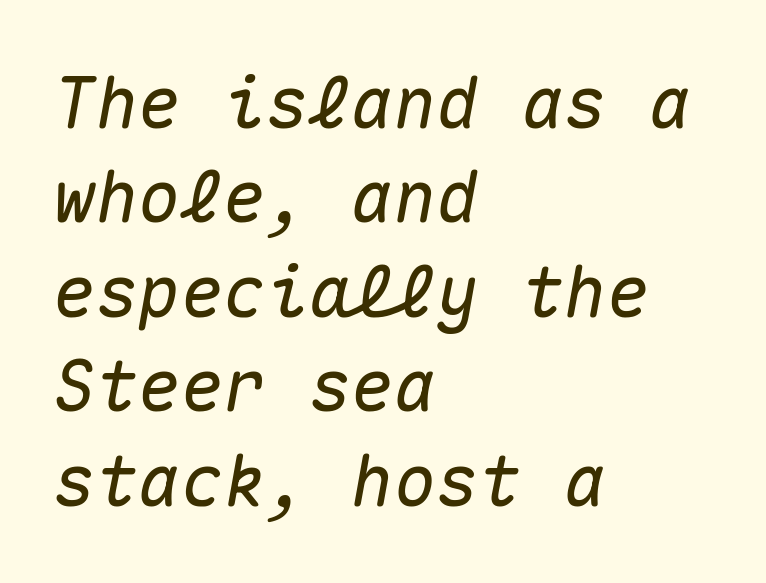
{"italic": "yes", "lean": "right", "slant_degrees": 10, "width": "normal", "stroke_contrast": "medium", "x_height": "medium", "monospaced": "yes", "underline": "no", "align": "left", "line_spacing": "normal", "line_spacing_ratio": 1.33, "letter_spacing": "normal", "letter_spacing_em": 0.0, "glyph_px": 71}
